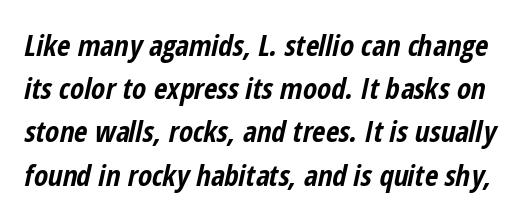
The image shows 29 px bold, condensed type, italic (leaning right); set normal line spacing (1.49x), normal letter spacing, not underlined; low stroke contrast and a medium x-height.
